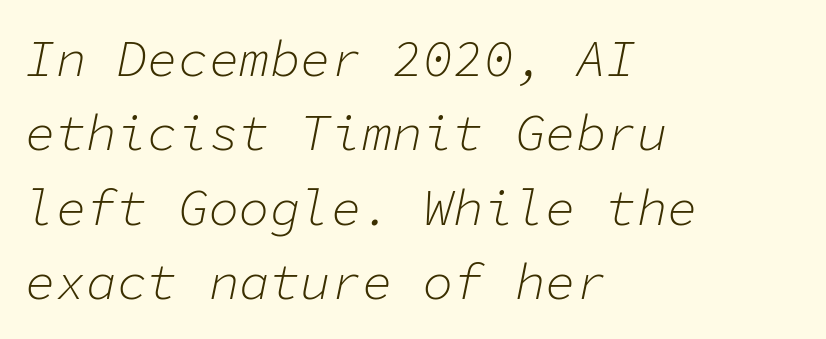
The passage shown is typed in a monospace face where columns stay perfectly aligned. Line beginnings align vertically; line endings do not. The letters look calm and open, with moderate or lighter stems. The rendering applies a slant to the glyphs.
